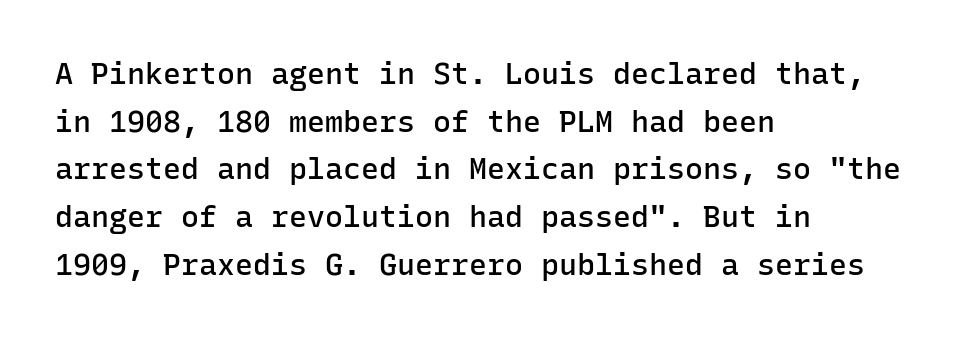
Q: Is the text bold? A: Semi-bold.
Q: Is the text italic (slanted)? A: No, it is upright.
Q: Is the typeface a serif or a sans-serif typeface? A: Sans-serif.
Q: Is the text underlined? A: No.
Q: How is the paragraph aligned? A: Left-aligned.
Q: Is the spacing between letters normal or unusually wide? A: Normal.
Q: Is the spacing between lines tight, normal or loose? A: Normal.
Q: Width (condensed, normal, or wide)? A: Normal.
Q: Stroke contrast? A: Low.
Q: x-height? A: Medium.
Q: Monospaced? A: Yes.
